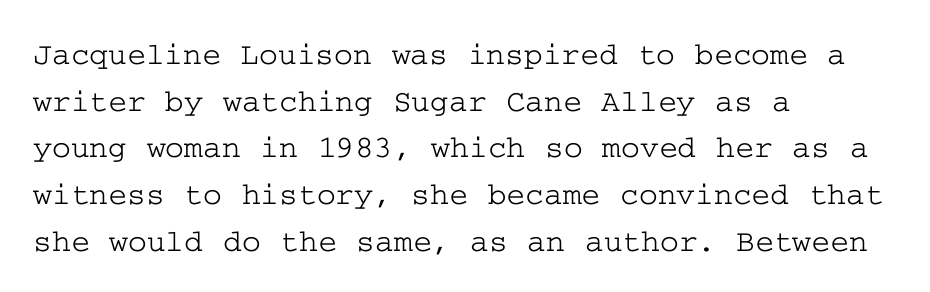
The image shows 32 px wide serif type, upright; set left-aligned, normal line spacing (1.46x), normal letter spacing, not underlined; low stroke contrast and a medium x-height.
